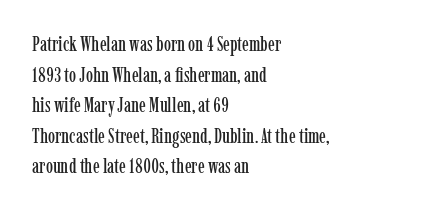
{"italic": "no", "underline": "no", "align": "left", "line_spacing": "normal", "line_spacing_ratio": 1.53, "letter_spacing": "normal", "letter_spacing_em": 0.0, "glyph_px": 20}
